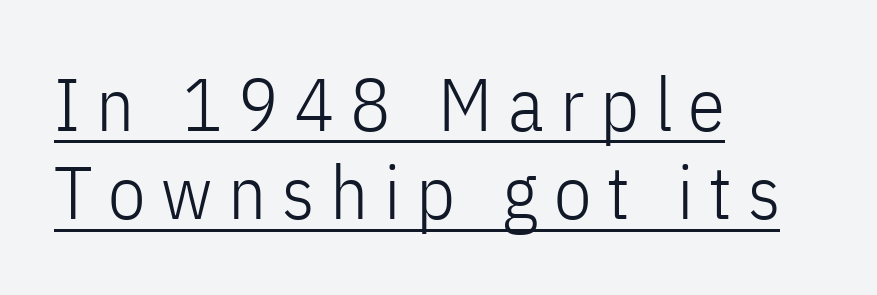
The image shows 75 px light, condensed sans-serif type, upright; set left-aligned, line spacing 1.18x, unusually wide letter spacing (+0.21 em), underlined; low stroke contrast and a medium x-height.
